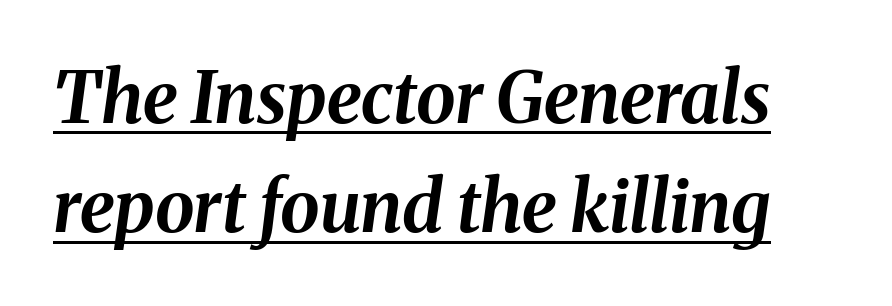
There's an unmistakable incline to the writing here. The font is running at its bold setting. Between one letter and the next there's only the usual sliver of space. Each line of the rendering has a horizontal stroke beneath the glyphs.
